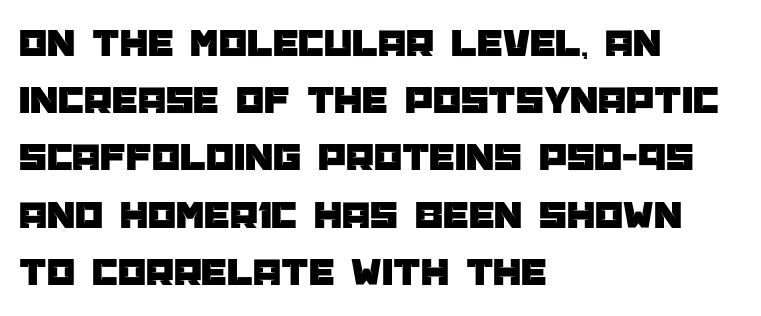
The image shows 40 px sans-serif type, upright; set left-aligned, normal line spacing (1.43x), normal letter spacing, not underlined; low stroke contrast and a large x-height.
